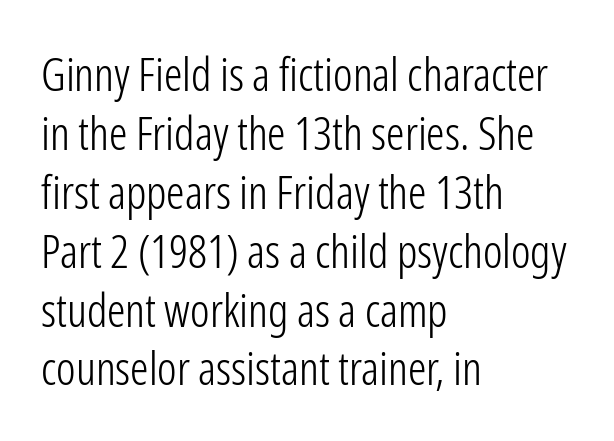
Beneath every word, the page is bare. Is the block centered? No — it sits flush against the left margin. Here the designer chose a conventional face with non-uniform glyph widths. The lettering stays uniformly vertical, giving the passage a roman look. There is no visible air inserted between adjacent glyphs.
